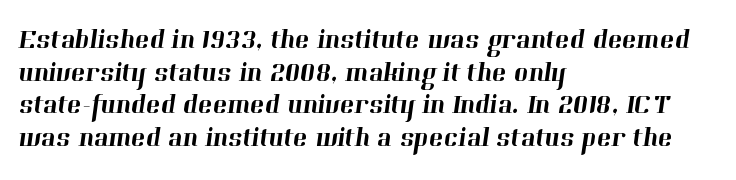
The zone under the glyphs is completely vacant. How are the letters spaced? Ordinarily, with no added tracking. Notice how the passage keeps a crisp vertical edge on the left only.
